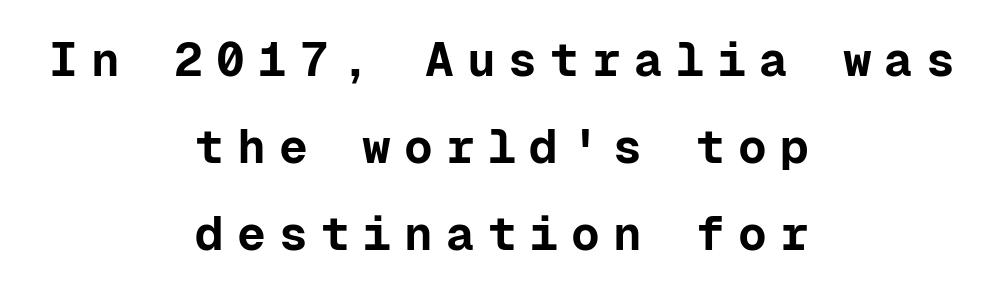
Spacing between characters has been opened up far beyond the box default. Regarding serifs, this sample does without them. The foot of each line stays bare and open. The paragraph has two soft edges and a firm central axis. Ascenders rise straight up at ninety degrees. Compared with an ordinary text face, these strokes are far heavier — a full bold.
